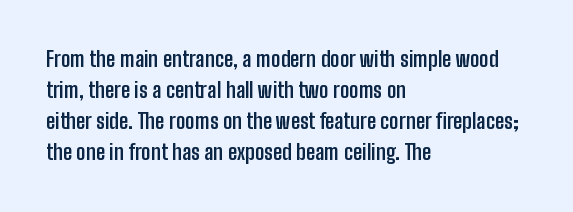
The image shows 21 px bold type, upright; set left-aligned, normal line spacing (1.48x), normal letter spacing, not underlined.
